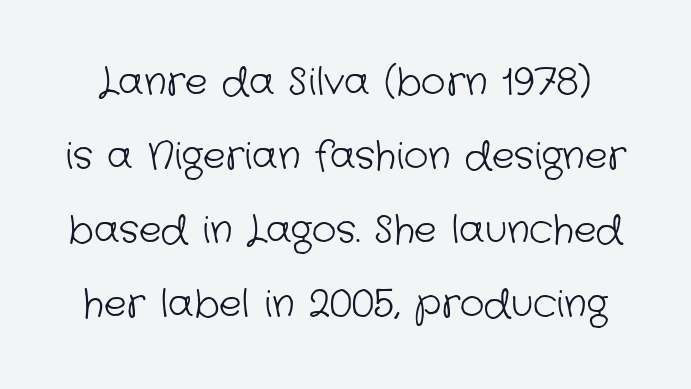
Look at the bottom of the vertical strokes: they stop flat, with no serifs. Words appear dense and cohesive because spacing is normal. Notice the wide empty band between every row — that's loose leading. Weight class: somewhere from thin through regular.
